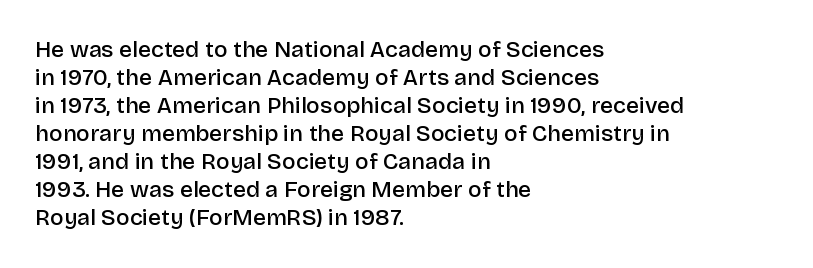
The image shows 23 px text type, upright; set left-aligned, line spacing 1.22x, normal letter spacing, not underlined.
